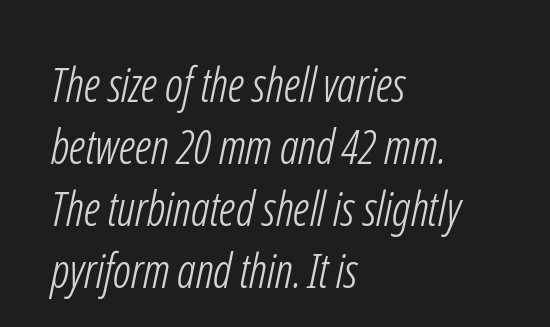
The image shows 47 px light, condensed sans-serif type; set left-aligned, normal line spacing (1.32x), normal letter spacing, not underlined; low stroke contrast and a medium x-height.
